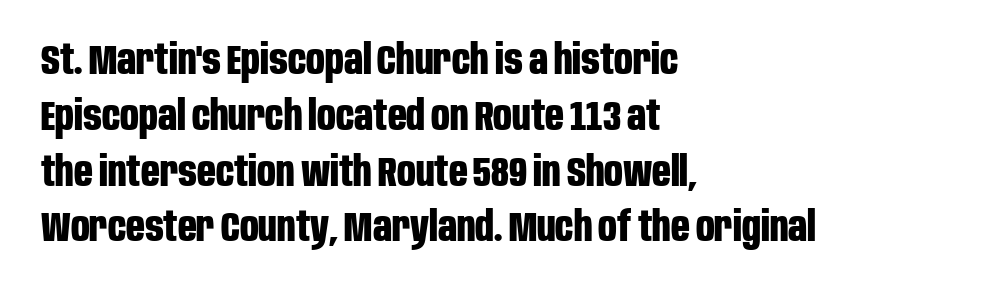
A dark, heavy texture on the line: the type is bold. These lines are rendered in a variable-pitch font. Between one letter and the next there's only the usual sliver of space. Examine the stroke ends and you'll find no serifs. Baseline-to-baseline distance is the conventional proportion of letter height.
